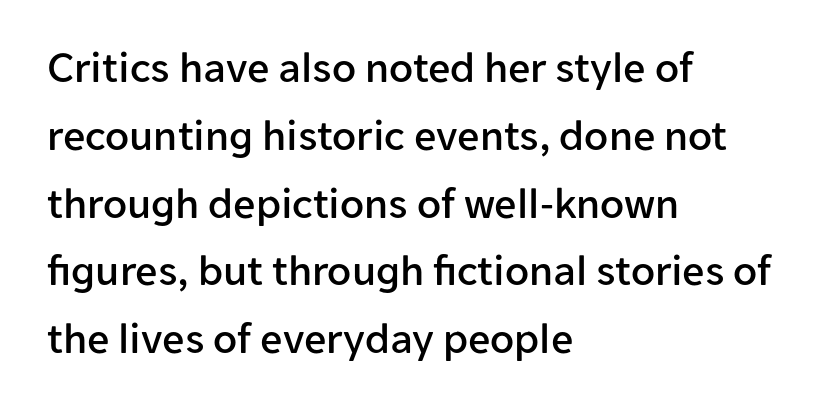
{"serif": "no", "italic": "no", "width": "normal", "stroke_contrast": "low", "x_height": "medium", "monospaced": "no", "underline": "no", "align": "left", "line_spacing": "normal", "line_spacing_ratio": 1.54, "letter_spacing": "normal", "letter_spacing_em": 0.0, "glyph_px": 44}
